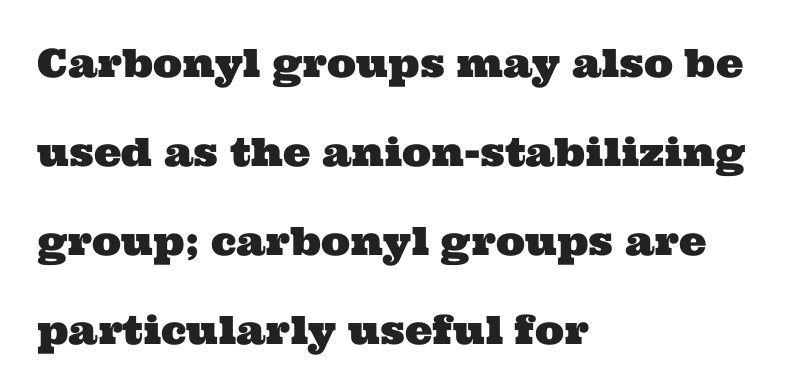
The image shows 39 px wide serif type; set left-aligned, loose line spacing (2.28x), normal letter spacing, not underlined; medium stroke contrast and a medium x-height.
